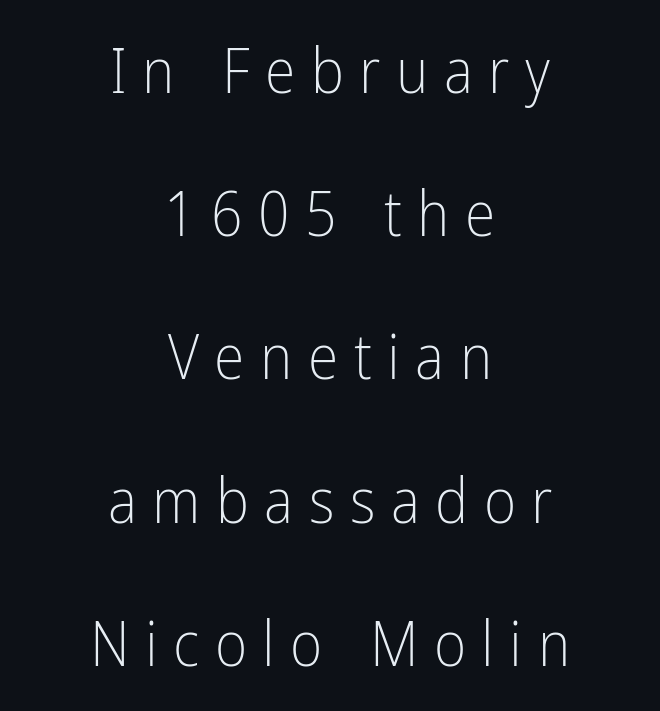
Q: Is the text bold? A: No.
Q: Is the text italic (slanted)? A: No, it is upright.
Q: Is the typeface a serif or a sans-serif typeface? A: Sans-serif.
Q: Is the text underlined? A: No.
Q: How is the paragraph aligned? A: Centered.
Q: Is the spacing between letters normal or unusually wide? A: Unusually wide.
Q: Is the spacing between lines tight, normal or loose? A: Loose.
Q: Width (condensed, normal, or wide)? A: Condensed.
Q: Stroke contrast? A: Low.
Q: x-height? A: Medium.
Q: Monospaced? A: No.
